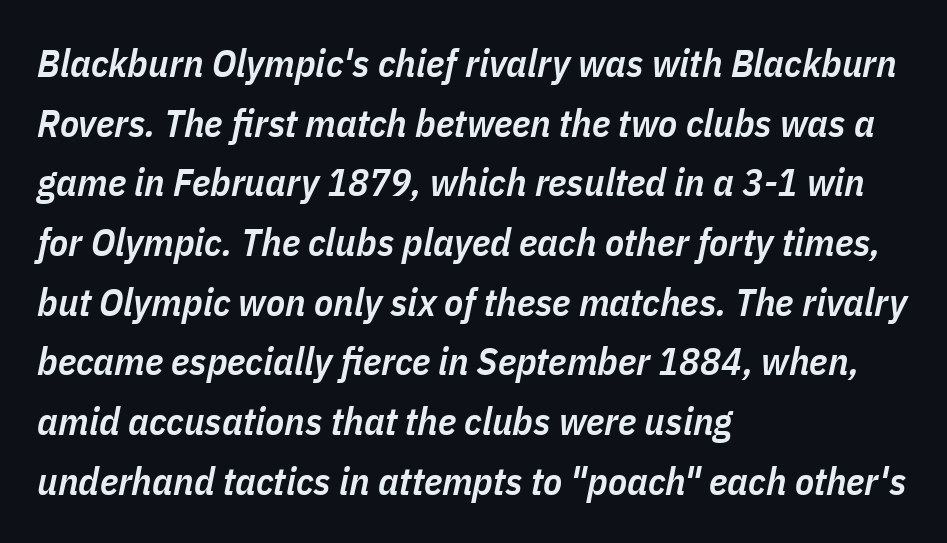
Q: Is the text bold? A: Semi-bold.
Q: Is the text italic (slanted)? A: Yes, it leans right by about 11 degrees.
Q: Is the text underlined? A: No.
Q: How is the paragraph aligned? A: Left-aligned.
Q: Is the spacing between letters normal or unusually wide? A: Normal.
Q: Is the spacing between lines tight, normal or loose? A: Normal.
Q: Width (condensed, normal, or wide)? A: Condensed.
Q: Stroke contrast? A: Low.
Q: x-height? A: Medium.
Q: Monospaced? A: No.
